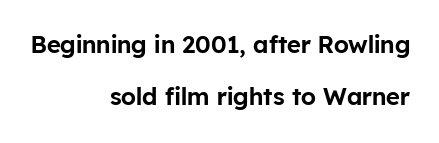
Q: Is the text italic (slanted)? A: No, it is upright.
Q: Is the text underlined? A: No.
Q: How is the paragraph aligned? A: Right-aligned.
Q: Is the spacing between letters normal or unusually wide? A: Normal.
Q: Is the spacing between lines tight, normal or loose? A: Loose.
